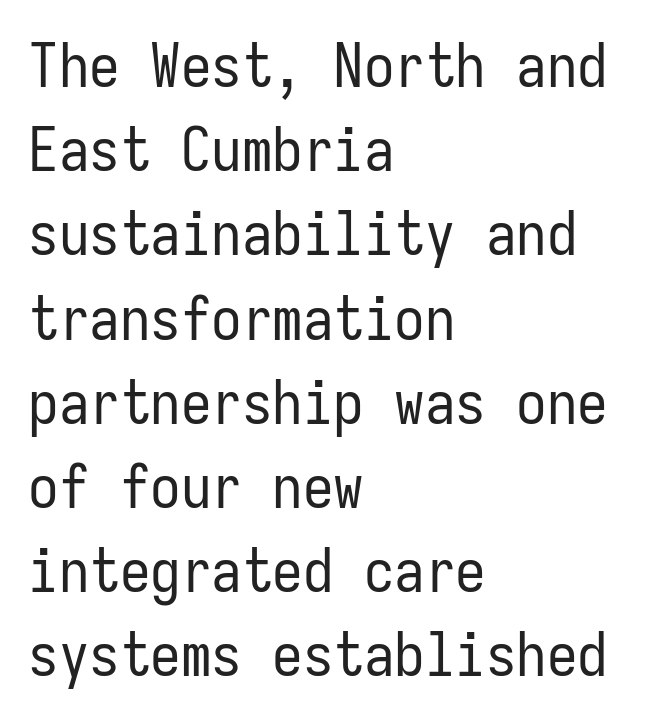
Nobody drew a line under any word here. These lines stack with their left ends in a neat column. Each letter's strokes conclude bluntly, with no projecting serifs. Words appear dense and cohesive because spacing is normal. Spacing verdict: monospaced, one width for all characters.
